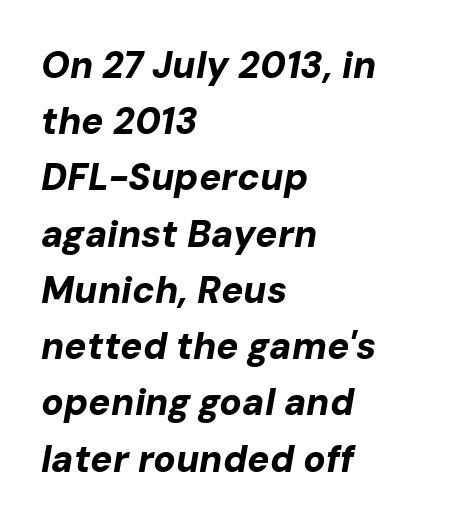
{"italic": "yes", "lean": "right", "slant_degrees": 10, "bold": "yes", "weight": "bold", "width": "normal", "stroke_contrast": "low", "x_height": "medium", "monospaced": "no", "underline": "no", "align": "left", "line_spacing": "normal", "line_spacing_ratio": 1.52, "letter_spacing": "normal", "letter_spacing_em": 0.0, "glyph_px": 37}
